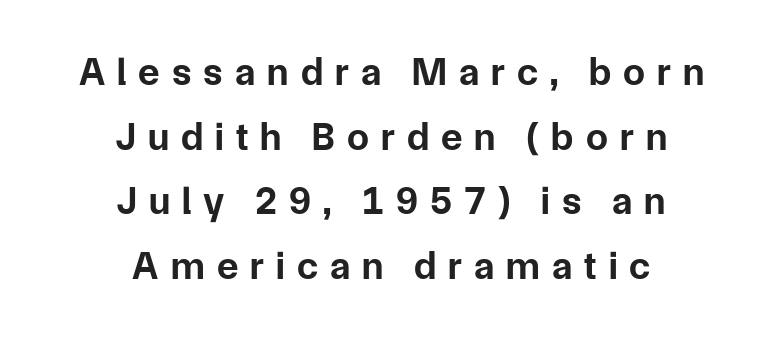
A centered setting, common on invitations and titles, is used for this passage. The letters stand upright; this is a roman face. Horizontal bands of white between lines are of average thickness. The text was rendered using a sans face with plain stroke endings.
